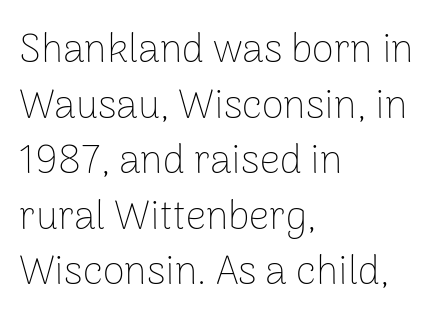
{"serif": "no", "italic": "no", "bold": "no", "weight": "thin", "width": "normal", "stroke_contrast": "low", "x_height": "medium", "monospaced": "no", "underline": "no", "align": "left", "line_spacing": "normal", "line_spacing_ratio": 1.39, "letter_spacing": "normal", "letter_spacing_em": 0.0, "glyph_px": 40}
